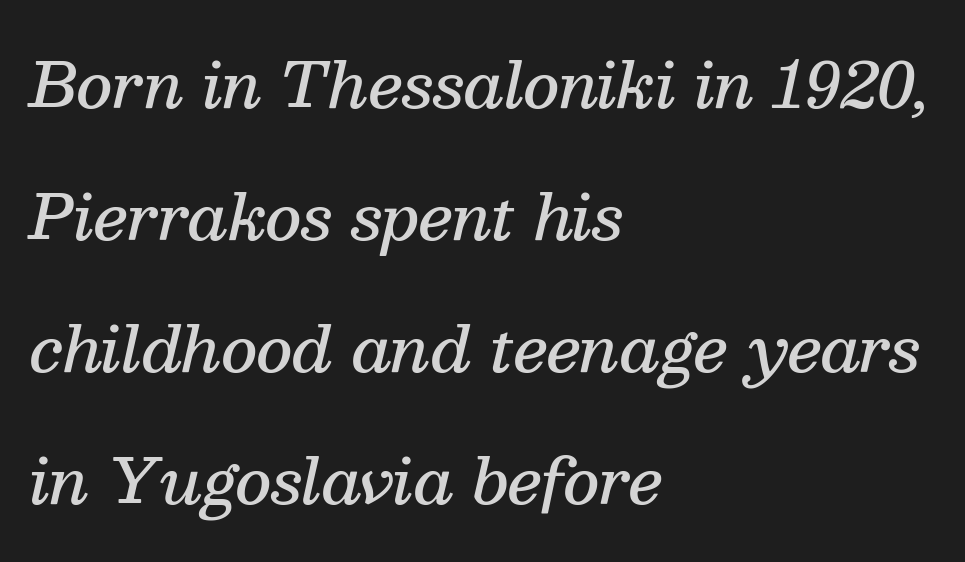
{"serif": "yes", "italic": "yes", "lean": "right", "slant_degrees": 13, "bold": "semi", "weight": "semibold", "width": "normal", "stroke_contrast": "medium", "x_height": "medium", "monospaced": "no", "underline": "no", "align": "left", "line_spacing": "loose", "line_spacing_ratio": 2.13, "letter_spacing": "normal", "letter_spacing_em": 0.0, "glyph_px": 62}
